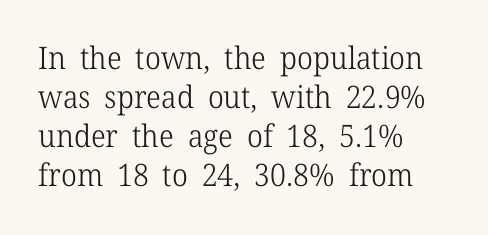
{"serif": "yes", "italic": "no", "bold": "no", "weight": "light", "width": "normal", "stroke_contrast": "low", "x_height": "medium", "monospaced": "no", "underline": "no", "align": "left", "line_spacing": "normal", "line_spacing_ratio": 1.26, "letter_spacing": "normal", "letter_spacing_em": 0.0, "glyph_px": 31}
